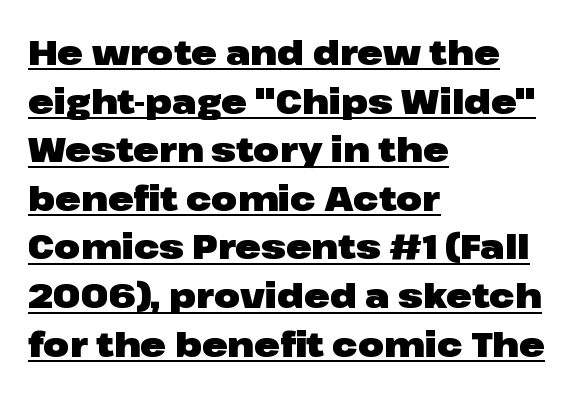
{"serif": "no", "italic": "no", "bold": "yes", "weight": "heavy", "width": "wide", "stroke_contrast": "low", "x_height": "medium", "monospaced": "no", "underline": "yes", "align": "left", "line_spacing": "normal", "line_spacing_ratio": 1.43, "letter_spacing": "normal", "letter_spacing_em": 0.0, "glyph_px": 34}
